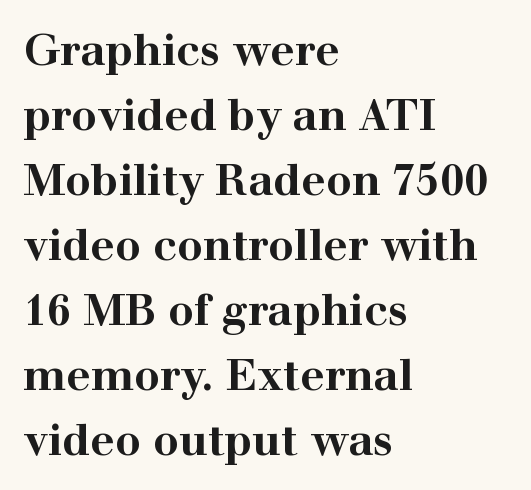
What weight is shown? A full bold with thick strokes. Every stem runs plumb, perpendicular to the baseline. The letterforms sit shoulder to shoulder at normal distance. Here the designer chose a conventional face with non-uniform glyph widths. Regarding serifs, this sample has them. A student would call this left alignment; a typographer would say flush left, rag right.
